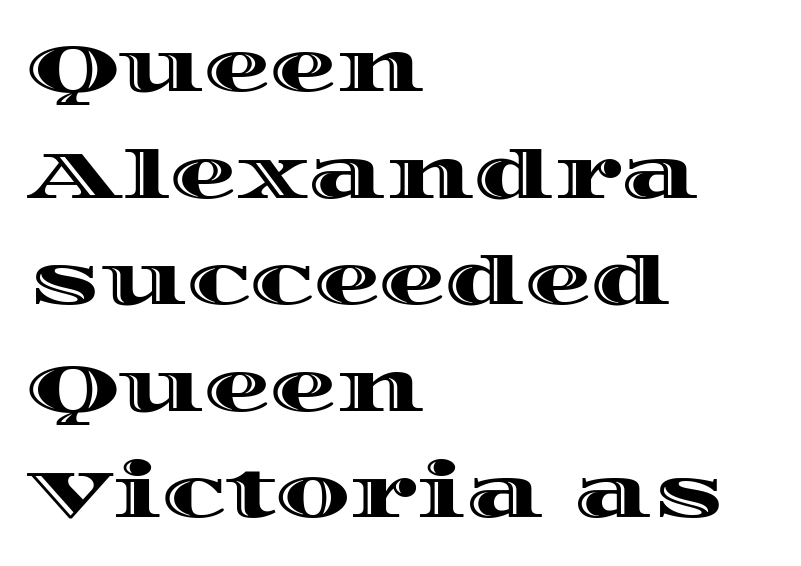
Bare-footed words on every line. The rendering uses a moderate line-height, typical for paragraphs. When letters stand straight like this, we call the style roman or upright. Each line starts at the same left margin while the right side varies. The rendering keeps characters at their native spacing.
